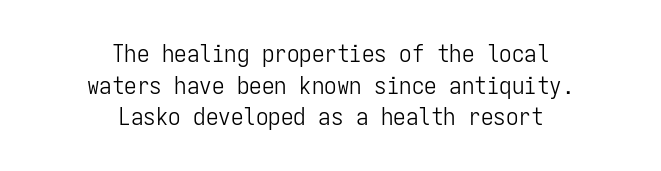
Decoration check: the copy has no underline. Does extra space separate the letters? No, they use regular spacing. Letters have the restrained weight of plain body copy at most. Italic: no, the glyphs are upright roman.
